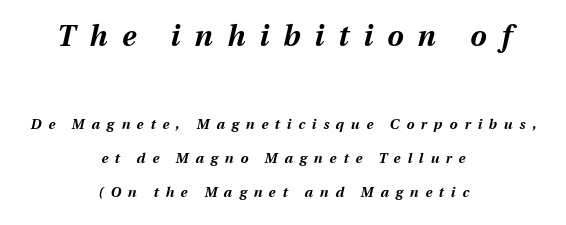
The image shows 29 px bold type, italic (leaning right); set centered, loose line spacing (2.43x), unusually wide letter spacing (+0.49 em), not underlined; the first (top) block is 2.07x larger; medium stroke contrast and a medium x-height.
